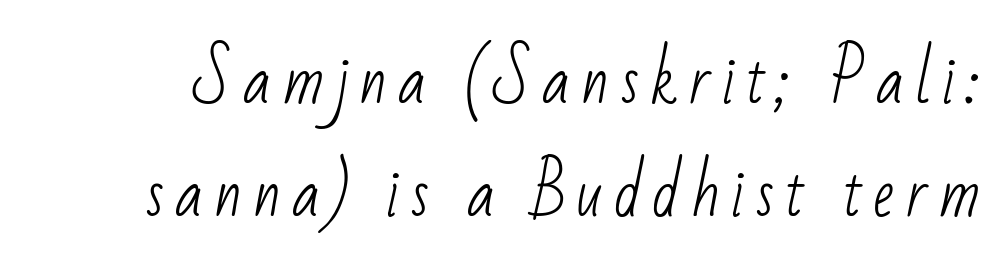
Q: Is the text bold? A: No.
Q: Is the typeface a serif or a sans-serif typeface? A: Sans-serif.
Q: Is the text underlined? A: No.
Q: Width (condensed, normal, or wide)? A: Condensed.
Q: Stroke contrast? A: Low.
Q: x-height? A: Small.
Q: Monospaced? A: No.
